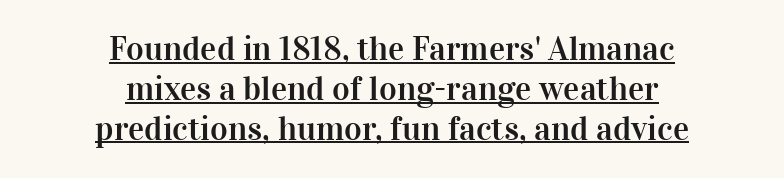
The image shows 34 px serif type, upright; set centered, line spacing 1.17x, normal letter spacing, underlined; high stroke contrast and a medium x-height.
